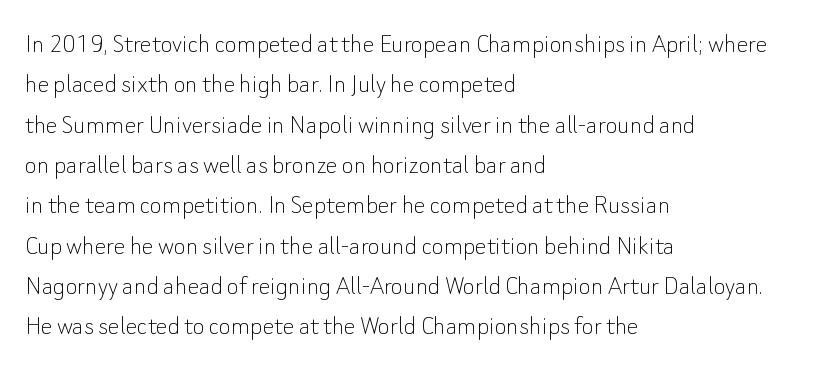
These lines are rendered in a variable-pitch font. The rendering keeps characters at their native spacing. Does the leading feel generous? No, just average. Style check: upright. The passage shown is not bold in any degree. A classic flush-left, rag-right setting is used for this passage.
